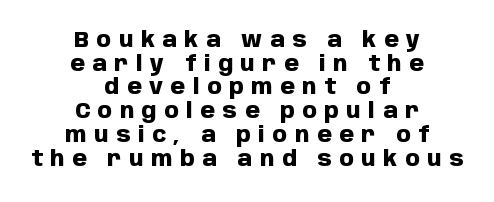
Check under the words: just untouched page. Students, note that the glyphs here are deliberately spaced far apart. Set as a true bold cut, around the 700 mark. This block would grow much taller if given ordinary leading; it's compressed now. Visually the block forms a symmetrical silhouette, jagged on both flanks.
